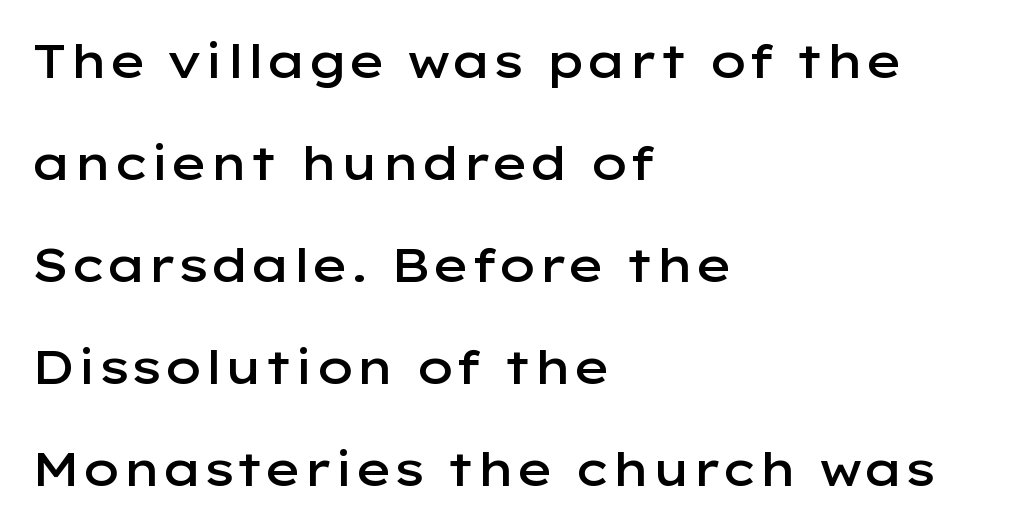
Q: Is the text bold? A: Semi-bold.
Q: Is the text italic (slanted)? A: No, it is upright.
Q: Is the typeface a serif or a sans-serif typeface? A: Sans-serif.
Q: Is the text underlined? A: No.
Q: How is the paragraph aligned? A: Left-aligned.
Q: Is the spacing between letters normal or unusually wide? A: Normal.
Q: Is the spacing between lines tight, normal or loose? A: Loose.
Q: Width (condensed, normal, or wide)? A: Wide.
Q: Stroke contrast? A: Low.
Q: x-height? A: Medium.
Q: Monospaced? A: No.
